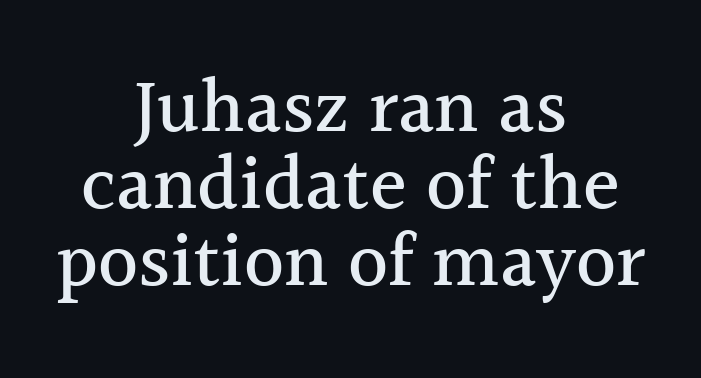
How are the letters spaced? Ordinarily, with no added tracking. Casual observation: everything's sitting right in the middle. Proportional: the letters do not fall into vertical columns. The rendering shows small feet on the letterforms — a serif design. The passage shown is not underscored anywhere. Ascenders rise straight up at ninety degrees.
